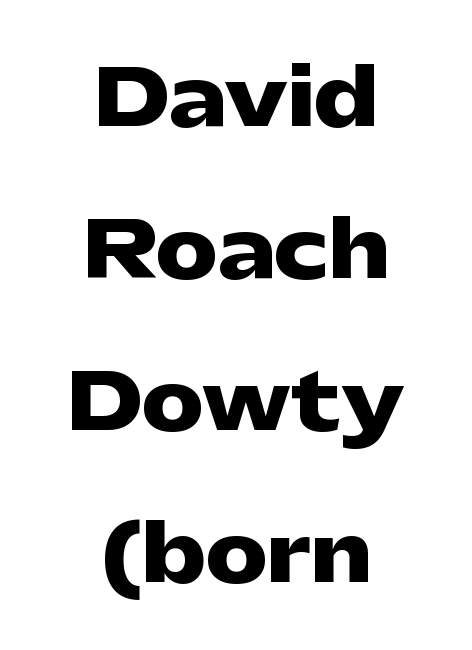
The font is running at its bold setting. The letters stand upright; this is a roman face. Each letter's strokes conclude bluntly, with no projecting serifs. Here the designer chose a conventional face with non-uniform glyph widths. The setting favours the middle, as headings and verse often do.
